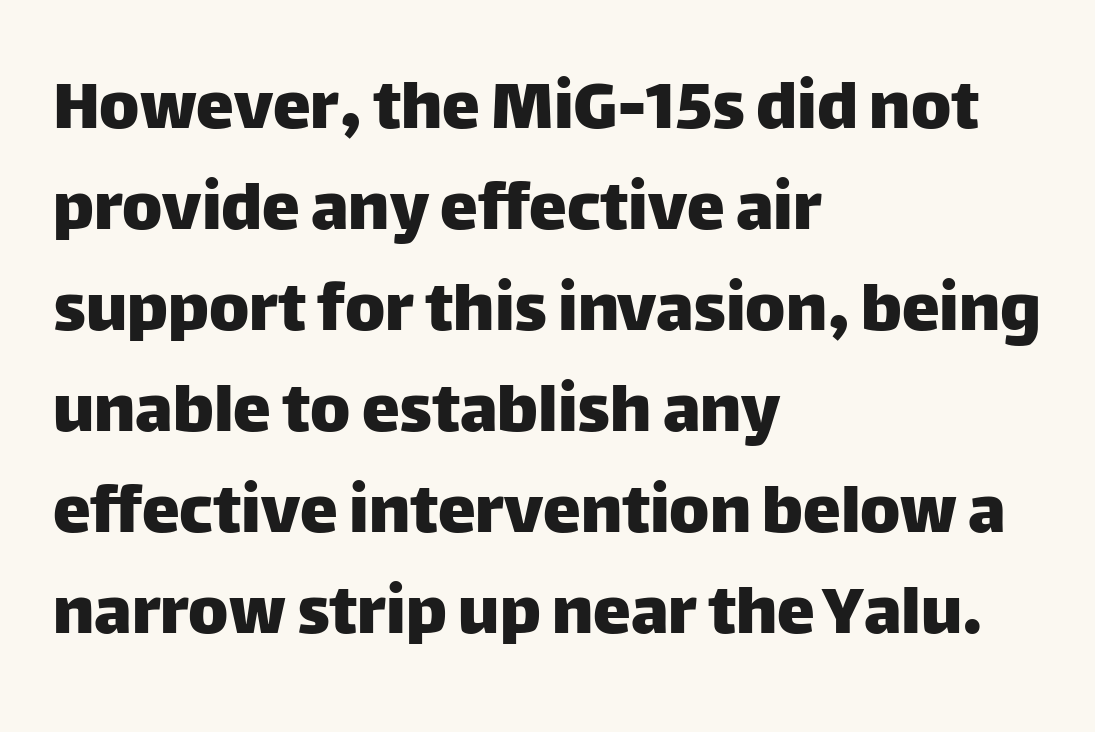
The image shows 76 px sans-serif type, upright; set left-aligned, normal line spacing (1.33x), normal letter spacing, not underlined; low stroke contrast and a large x-height.
